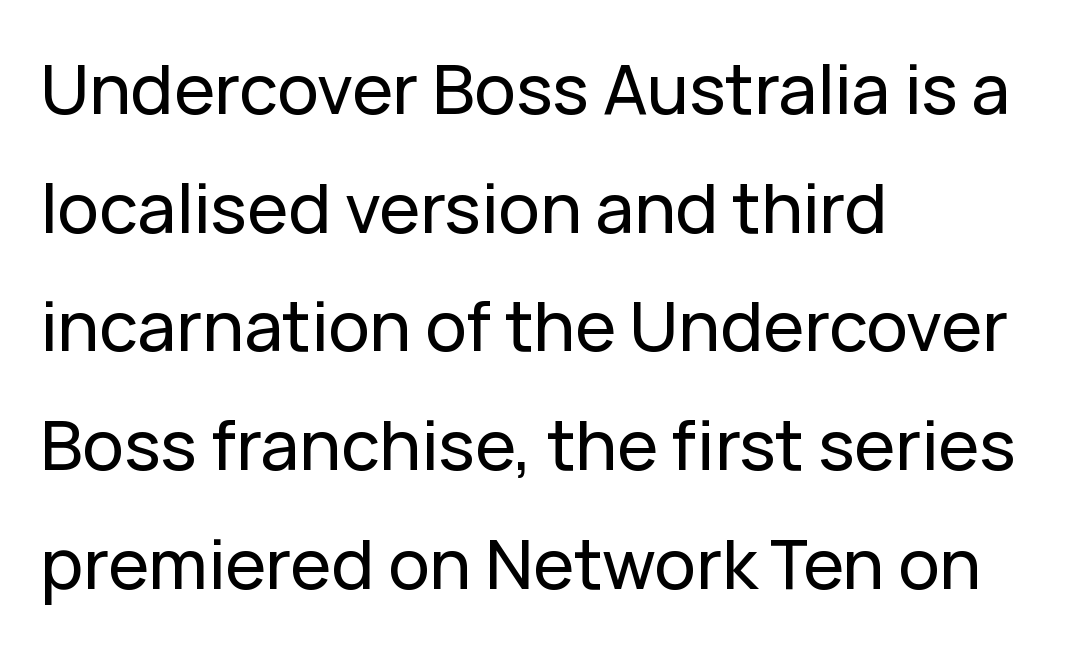
Posture: straight, roman, zero tilt. The typesetter chose a ragged-right arrangement here. Spacing verdict: proportional, widths tailored to each character. Letter spacing: default. Decoration check: the copy has no underline. Are there feet on the stems? There aren't — it's a sans.
